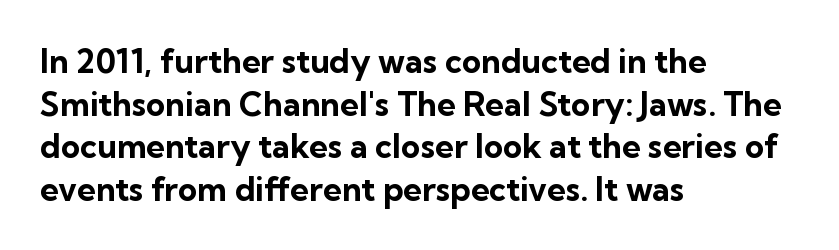
{"serif": "no", "italic": "no", "bold": "yes", "weight": "bold", "width": "normal", "stroke_contrast": "low", "x_height": "medium", "monospaced": "no", "underline": "no", "align": "left", "line_spacing": "normal", "line_spacing_ratio": 1.29, "letter_spacing": "normal", "letter_spacing_em": 0.0, "glyph_px": 33}
